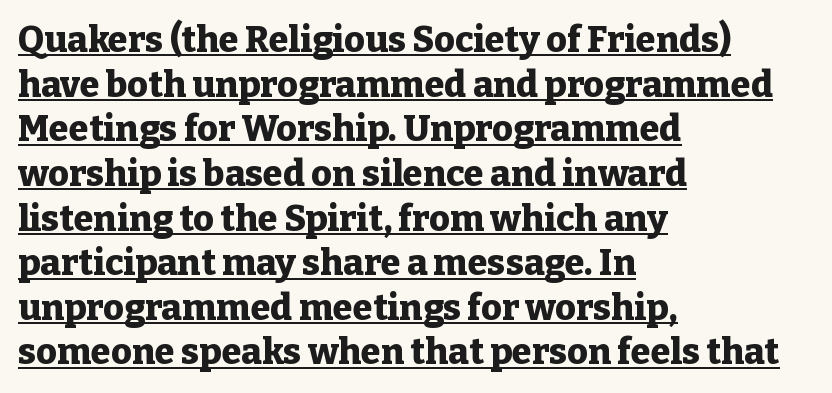
{"serif": "yes", "italic": "no", "bold": "yes", "weight": "heavy", "width": "normal", "stroke_contrast": "low", "x_height": "medium", "monospaced": "no", "underline": "yes", "align": "left", "line_spacing_ratio": 1.24, "letter_spacing": "normal", "letter_spacing_em": 0.0, "glyph_px": 36}
